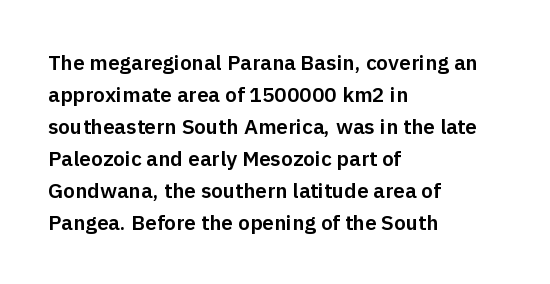
Spacing between characters is what you'd get straight out of the box. This sample is left-justified, so line endings fall wherever the words run out. Has an underline been added? It has not. Evenly set lines give the paragraph a standard silhouette. You can tell it's not italic because the verticals are truly vertical.
